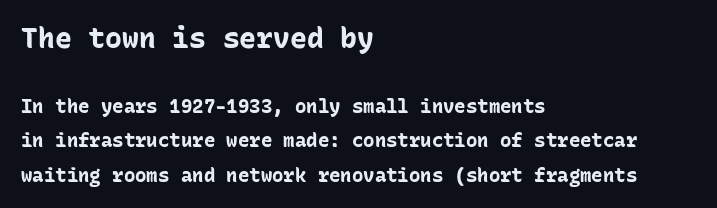
The image shows 28 px bold sans-serif type, upright, monospaced; set left-aligned, line spacing 1.81x, normal letter spacing, not underlined; the first (top) block is 1.47x larger; low stroke contrast and a medium x-height.
